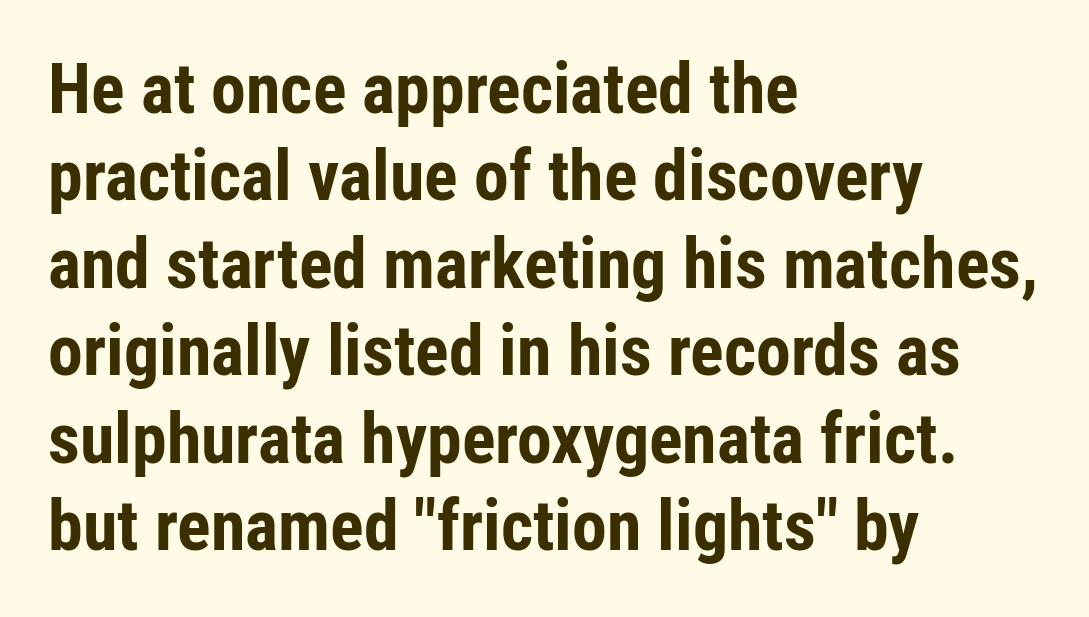
The image shows 70 px bold, condensed sans-serif type, upright; set left-aligned, normal line spacing (1.25x), normal letter spacing, not underlined; low stroke contrast and a medium x-height.
